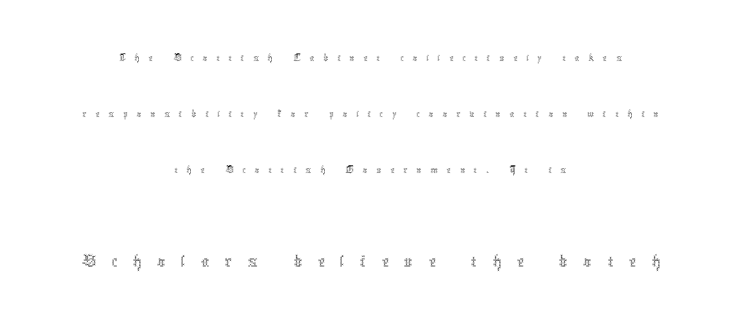
The image shows 40 px thin, condensed type, upright; set centered, loose line spacing (2.43x), unusually wide letter spacing (+0.39 em), not underlined; the second (bottom) block is 1.74x larger; a medium x-height.
